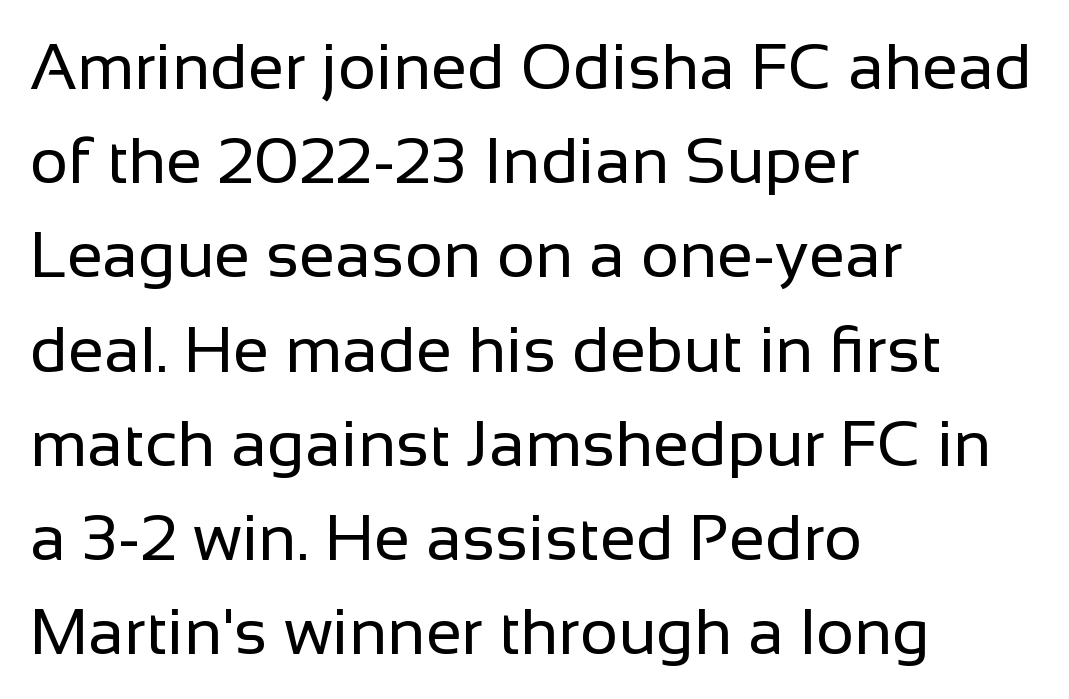
The image shows 65 px regular-weight sans-serif type, upright; set left-aligned, normal line spacing (1.45x), normal letter spacing, not underlined; low stroke contrast and a medium x-height.
